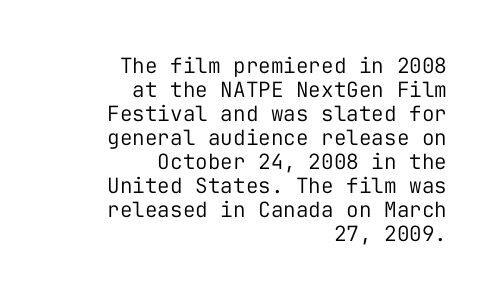
Q: Is the text bold? A: No.
Q: Is the text italic (slanted)? A: No, it is upright.
Q: Is the text underlined? A: No.
Q: How is the paragraph aligned? A: Right-aligned.
Q: Is the spacing between letters normal or unusually wide? A: Normal.
Q: Is the spacing between lines tight, normal or loose? A: Tight.
